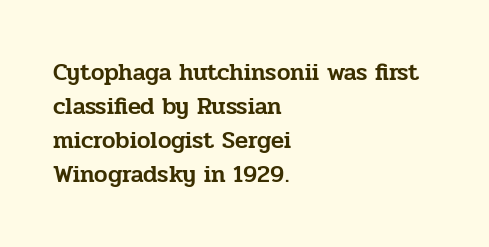
{"italic": "no", "underline": "no", "align": "left", "line_spacing": "normal", "line_spacing_ratio": 1.42, "letter_spacing": "normal", "letter_spacing_em": 0.0, "glyph_px": 24}
